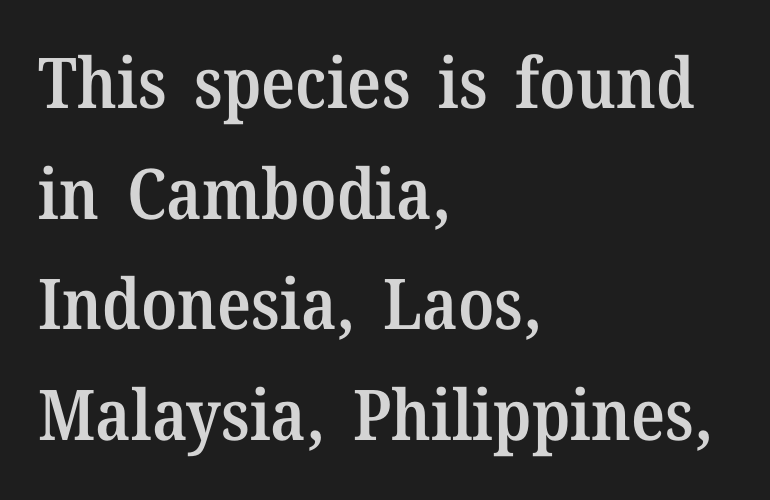
Q: Is the text bold? A: Semi-bold.
Q: Is the text italic (slanted)? A: No, it is upright.
Q: Is the typeface a serif or a sans-serif typeface? A: Serif.
Q: Is the text underlined? A: No.
Q: How is the paragraph aligned? A: Left-aligned.
Q: Is the spacing between letters normal or unusually wide? A: Normal.
Q: Is the spacing between lines tight, normal or loose? A: Normal.
Q: Width (condensed, normal, or wide)? A: Normal.
Q: Stroke contrast? A: Medium.
Q: x-height? A: Medium.
Q: Monospaced? A: No.
